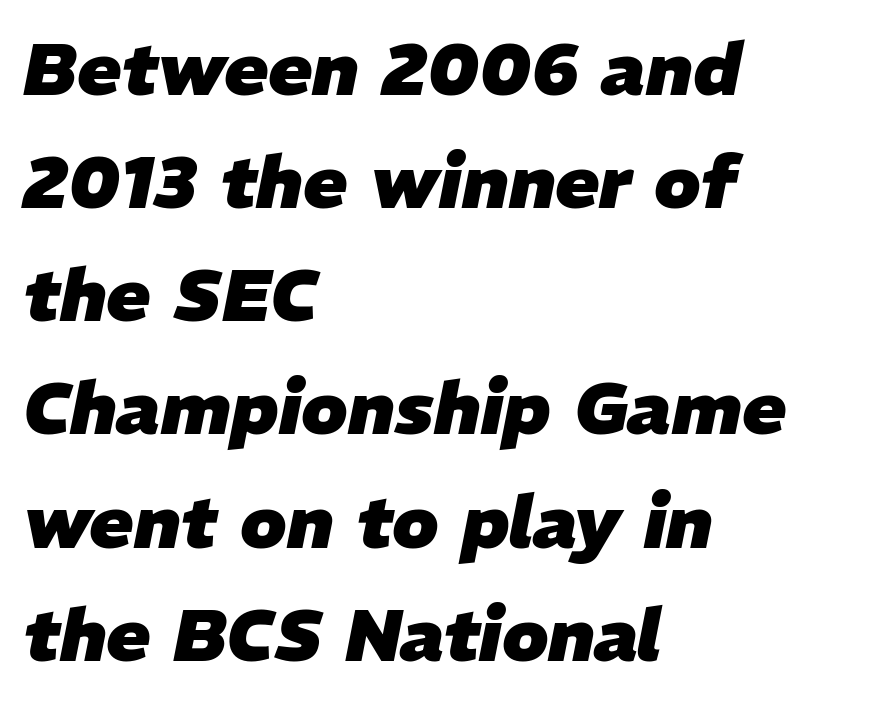
Q: Is the text bold? A: Yes.
Q: Is the text italic (slanted)? A: Yes, it leans right by about 11 degrees.
Q: Is the text underlined? A: No.
Q: How is the paragraph aligned? A: Left-aligned.
Q: Is the spacing between letters normal or unusually wide? A: Normal.
Q: Is the spacing between lines tight, normal or loose? A: Normal.
Q: Width (condensed, normal, or wide)? A: Normal.
Q: Stroke contrast? A: Low.
Q: x-height? A: Medium.
Q: Monospaced? A: No.
